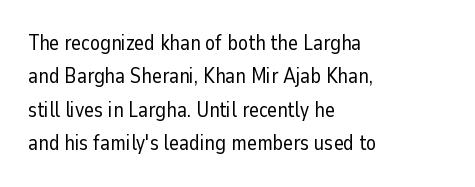
How would I describe the line gaps? Plain and ordinary. Weight: in the light-to-regular range. The type is set solid horizontally, with unmodified tracking. The lines are quadded left.
